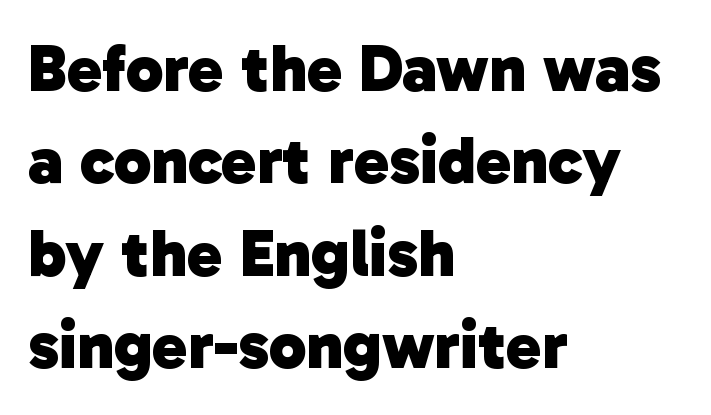
Q: Is the text bold? A: Yes.
Q: Is the typeface a serif or a sans-serif typeface? A: Sans-serif.
Q: Is the text underlined? A: No.
Q: How is the paragraph aligned? A: Left-aligned.
Q: Is the spacing between letters normal or unusually wide? A: Normal.
Q: Is the spacing between lines tight, normal or loose? A: Normal.
Q: Width (condensed, normal, or wide)? A: Normal.
Q: Stroke contrast? A: Low.
Q: x-height? A: Medium.
Q: Monospaced? A: No.
